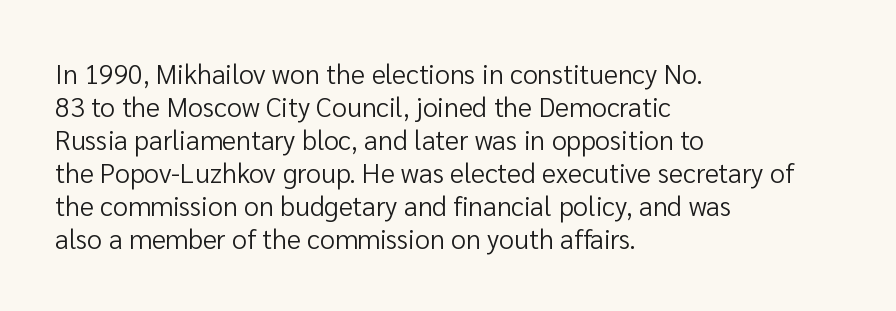
The image shows 27 px text type, upright; set left-aligned, line spacing 1.22x, normal letter spacing, not underlined.
